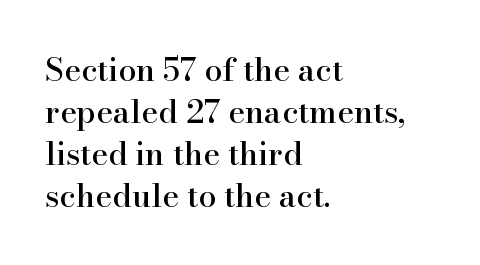
Which margin do the lines hug? The left one — the right edge is uneven. Does the type have serifs? Yes, each stem ends in a small foot. How are the letters spaced? Ordinarily, with no added tracking. Bare-footed words on every line. You can tell it's not italic because the verticals are truly vertical.
